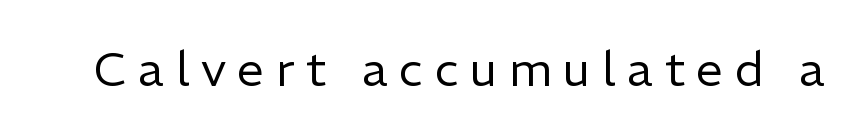
Proportional: the letters do not fall into vertical columns. Ink coverage per letter is moderate at most. The zone under the glyphs is completely vacant. Nope, not italic — everything's standing straight. The gaps between neighbouring characters are conspicuously large.
